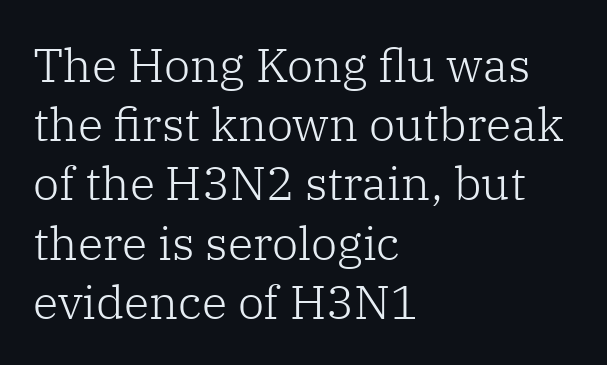
Just letters on the line, the space beneath them empty. Weight: regular or lighter. Horizontal bands of white between lines are of average thickness. Varying glyph widths throughout — classic text-font behaviour. Glyph-to-glyph distance matches everyday printed text.
